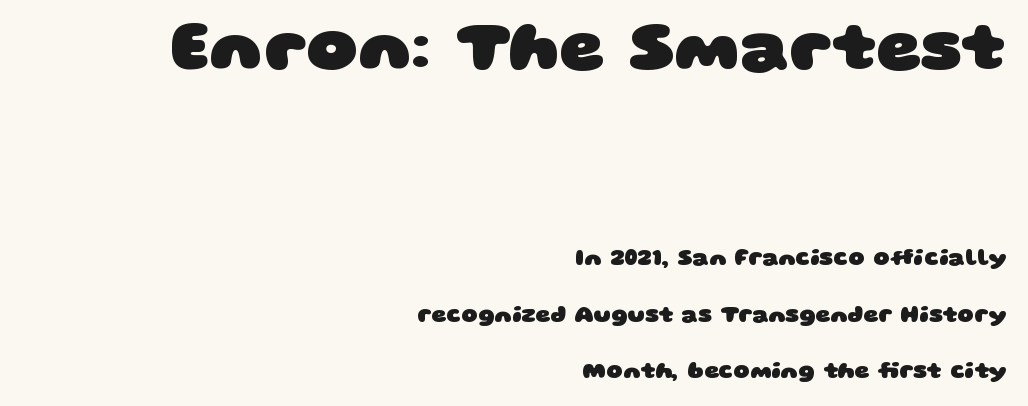
{"serif": "no", "bold": "yes", "weight": "heavy", "width": "wide", "stroke_contrast": "low", "x_height": "large", "monospaced": "no", "underline": "no", "align": "right", "line_spacing": "loose", "line_spacing_ratio": 2.45, "letter_spacing": "normal", "letter_spacing_em": 0.0, "larger_block": "first", "size_ratio": 3.04, "glyph_px": 70}
